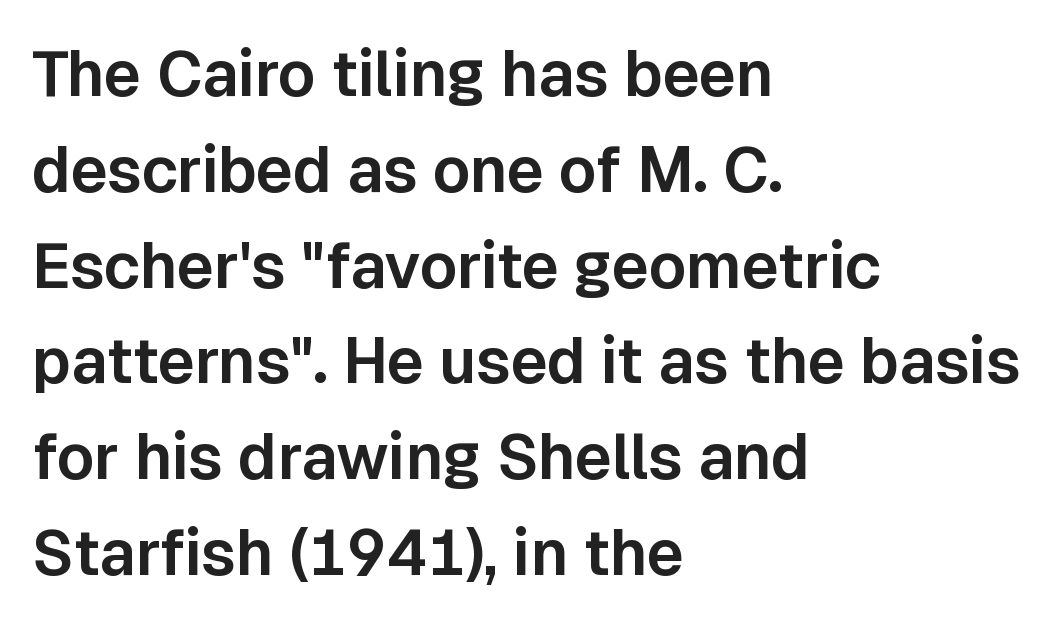
{"serif": "no", "italic": "no", "width": "normal", "stroke_contrast": "low", "x_height": "medium", "monospaced": "no", "underline": "no", "align": "left", "line_spacing": "normal", "line_spacing_ratio": 1.52, "letter_spacing": "normal", "letter_spacing_em": 0.0, "glyph_px": 63}
